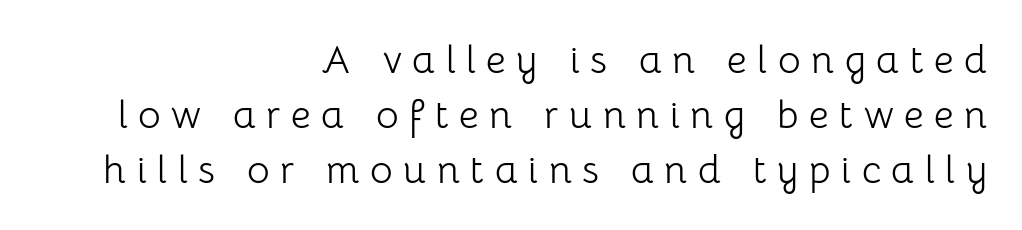
Q: Is the text bold? A: No.
Q: Is the text italic (slanted)? A: No, it is upright.
Q: Is the typeface a serif or a sans-serif typeface? A: Sans-serif.
Q: Is the text underlined? A: No.
Q: How is the paragraph aligned? A: Right-aligned.
Q: Is the spacing between letters normal or unusually wide? A: Unusually wide.
Q: Is the spacing between lines tight, normal or loose? A: Normal.
Q: Width (condensed, normal, or wide)? A: Normal.
Q: Stroke contrast? A: Low.
Q: x-height? A: Medium.
Q: Monospaced? A: No.
